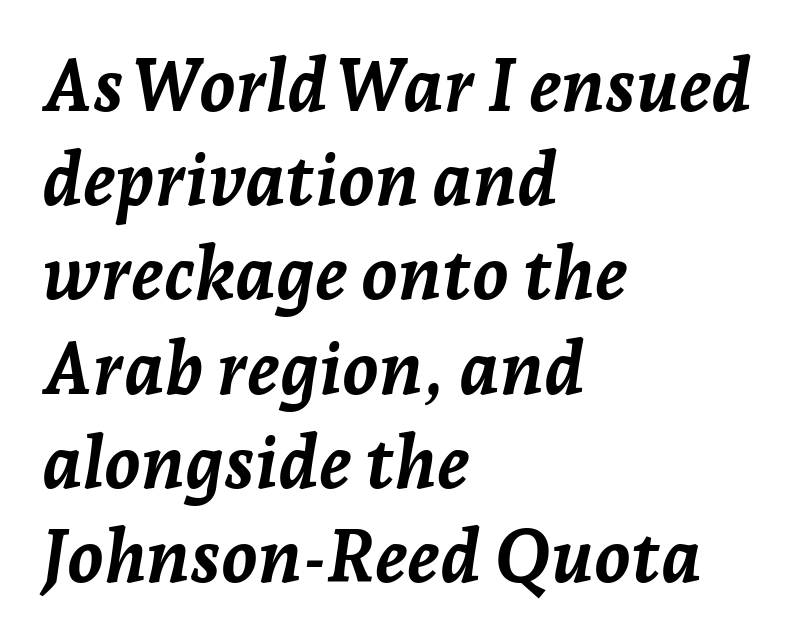
Q: Is the text bold? A: Yes.
Q: Is the text italic (slanted)? A: Yes, it leans right by about 7 degrees.
Q: Is the text underlined? A: No.
Q: How is the paragraph aligned? A: Left-aligned.
Q: Is the spacing between letters normal or unusually wide? A: Normal.
Q: Is the spacing between lines tight, normal or loose? A: Normal.
Q: Width (condensed, normal, or wide)? A: Normal.
Q: Stroke contrast? A: Low.
Q: x-height? A: Medium.
Q: Monospaced? A: No.
